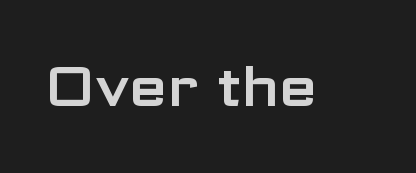
This sample has the flowing, uneven cadence of proportional lettering. Only glyphs here, with clear space below each row. Does the type have serifs? No, each stem ends abruptly. A typesetter would call this zero additional tracking. This sample uses an upright cut, with every glyph sitting square on the baseline.
